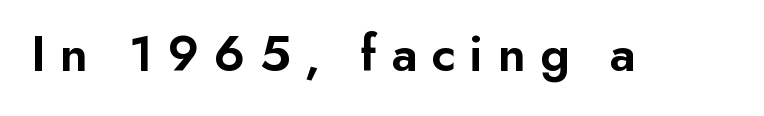
The image shows 53 px semibold sans-serif type, upright; set unusually wide letter spacing (+0.26 em), not underlined; low stroke contrast and a small x-height.
